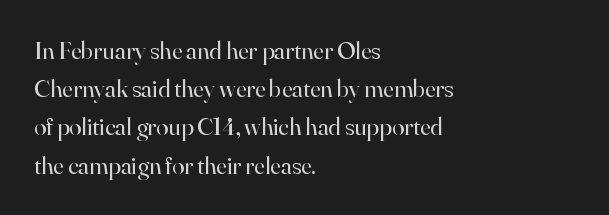
The glyphs are unaccompanied by any horizontal stroke below them. Posture: vertical. These lines keep a tight, regular rhythm from letter to letter. Interline gaps are of average width in this sample. The paragraph shown leans on its left margin.
